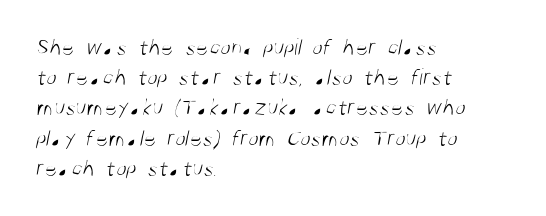
The space beneath each line is pristine and unruled. Leftover space on each line is placed entirely after the last word. The letters sit at their default tracking, neither squeezed nor spread. What's the leading like? Ordinary, nothing unusual.
